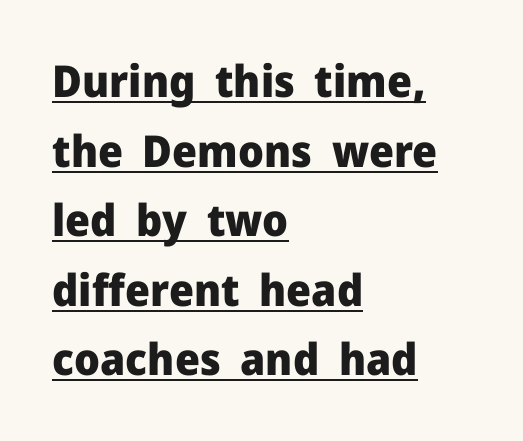
Q: Is the text bold? A: Yes.
Q: Is the text italic (slanted)? A: No, it is upright.
Q: Is the typeface a serif or a sans-serif typeface? A: Sans-serif.
Q: Is the text underlined? A: Yes.
Q: How is the paragraph aligned? A: Left-aligned.
Q: Is the spacing between letters normal or unusually wide? A: Normal.
Q: Is the spacing between lines tight, normal or loose? A: Normal.
Q: Width (condensed, normal, or wide)? A: Normal.
Q: Stroke contrast? A: Low.
Q: x-height? A: Medium.
Q: Monospaced? A: No.
